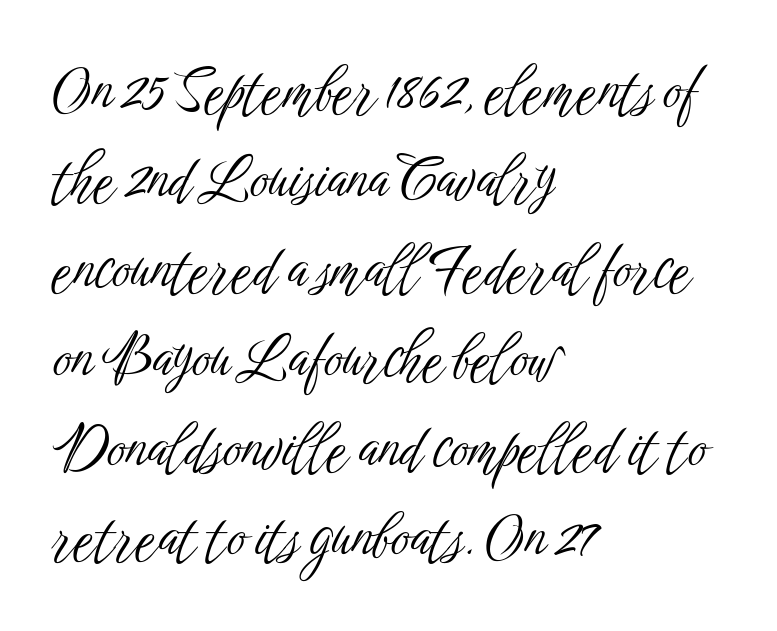
{"serif": "no", "bold": "no", "weight": "light", "width": "condensed", "stroke_contrast": "low", "x_height": "medium", "monospaced": "no", "underline": "no", "align": "left", "line_spacing": "normal", "line_spacing_ratio": 1.57, "letter_spacing": "normal", "letter_spacing_em": 0.0, "glyph_px": 57}
